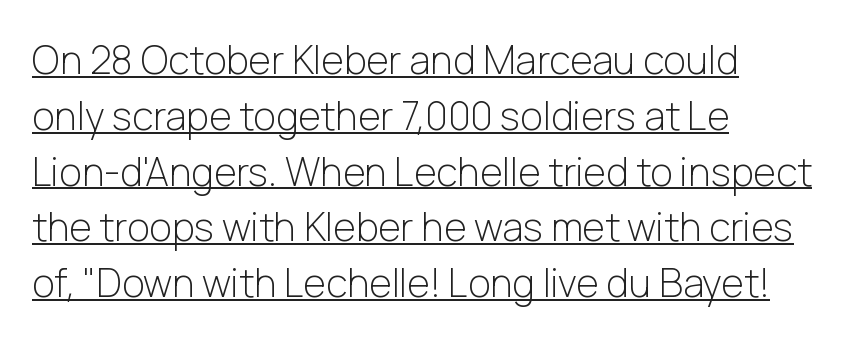
The image shows 39 px light sans-serif type, upright; set left-aligned, normal line spacing (1.43x), normal letter spacing, underlined; low stroke contrast and a medium x-height.
